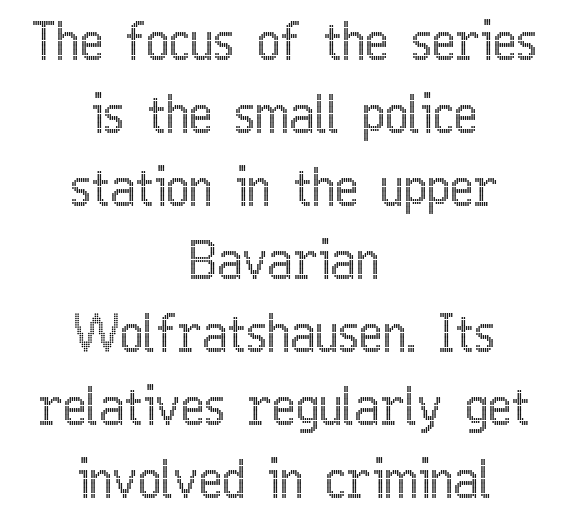
{"italic": "no", "width": "condensed", "x_height": "medium", "monospaced": "no", "underline": "no", "align": "center", "line_spacing": "normal", "line_spacing_ratio": 1.46, "letter_spacing": "normal", "letter_spacing_em": 0.0, "glyph_px": 50}
